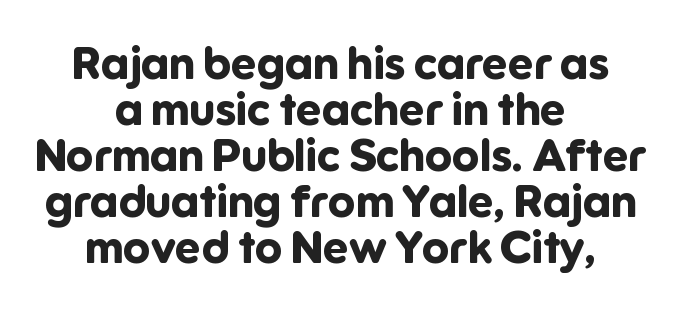
Q: Is the text bold? A: Yes.
Q: Is the text italic (slanted)? A: No, it is upright.
Q: Is the typeface a serif or a sans-serif typeface? A: Sans-serif.
Q: Is the text underlined? A: No.
Q: How is the paragraph aligned? A: Centered.
Q: Is the spacing between letters normal or unusually wide? A: Normal.
Q: Is the spacing between lines tight, normal or loose? A: Tight.
Q: Width (condensed, normal, or wide)? A: Normal.
Q: Stroke contrast? A: Low.
Q: x-height? A: Medium.
Q: Monospaced? A: No.
